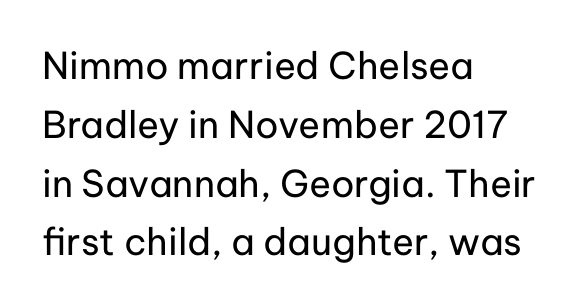
The image shows 37 px regular-weight sans-serif type, upright; set left-aligned, normal line spacing (1.59x), normal letter spacing, not underlined; low stroke contrast and a medium x-height.
